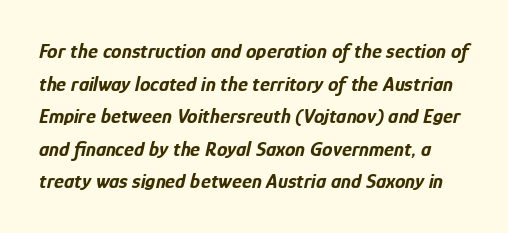
The image shows 21 px bold type, italic (leaning right); set normal line spacing (1.55x), normal letter spacing, not underlined.
